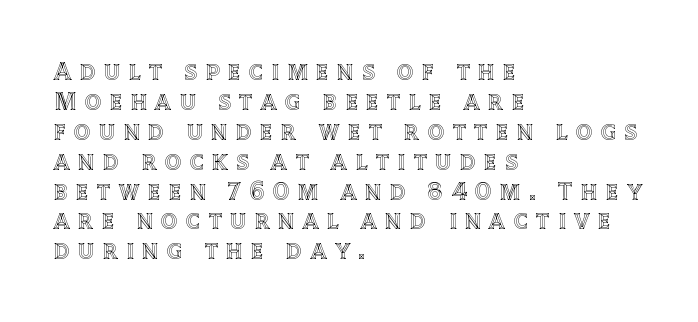
Q: Is the text italic (slanted)? A: No, it is upright.
Q: Is the text underlined? A: No.
Q: How is the paragraph aligned? A: Left-aligned.
Q: Is the spacing between letters normal or unusually wide? A: Unusually wide.
Q: Is the spacing between lines tight, normal or loose? A: Tight.
